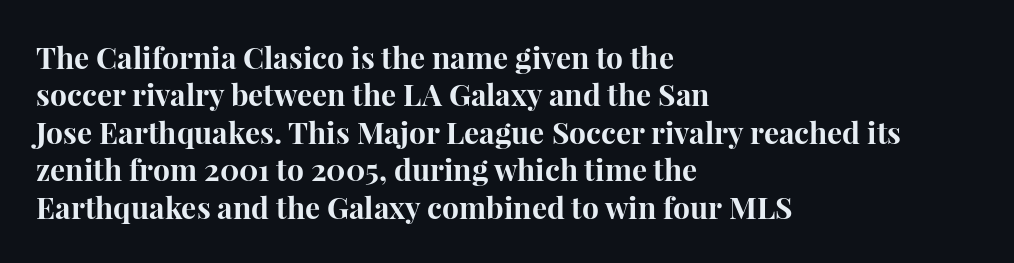
Q: Is the text bold? A: Yes.
Q: Is the text italic (slanted)? A: No, it is upright.
Q: Is the typeface a serif or a sans-serif typeface? A: Serif.
Q: Is the text underlined? A: No.
Q: How is the paragraph aligned? A: Left-aligned.
Q: Is the spacing between letters normal or unusually wide? A: Normal.
Q: Is the spacing between lines tight, normal or loose? A: Normal.
Q: Width (condensed, normal, or wide)? A: Normal.
Q: Stroke contrast? A: High.
Q: x-height? A: Medium.
Q: Monospaced? A: No.
